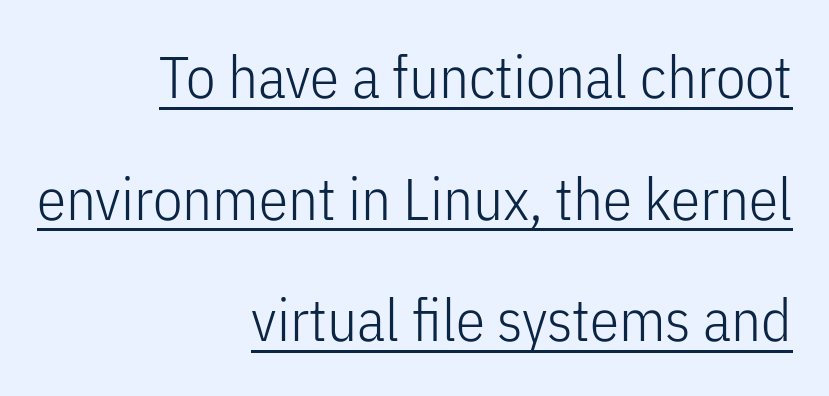
The image shows 59 px light, condensed sans-serif type, upright; set right-aligned, loose line spacing (2.06x), normal letter spacing, underlined; low stroke contrast and a medium x-height.
